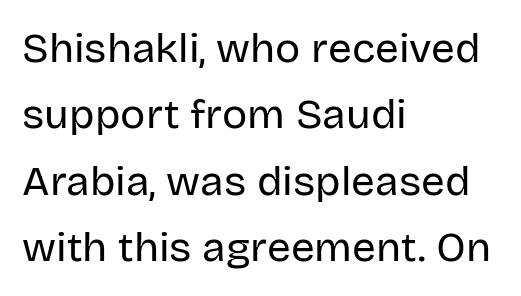
The image shows 42 px regular-weight sans-serif type, upright; set left-aligned, normal line spacing (1.58x), normal letter spacing, not underlined; low stroke contrast and a large x-height.
